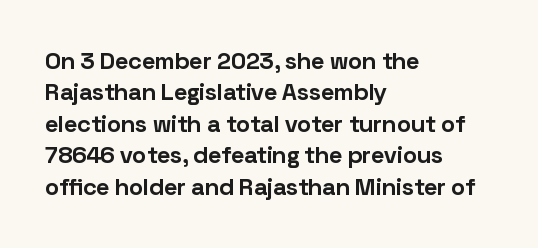
The image shows 24 px bold type, upright; set left-aligned, normal line spacing (1.31x), normal letter spacing, not underlined.
